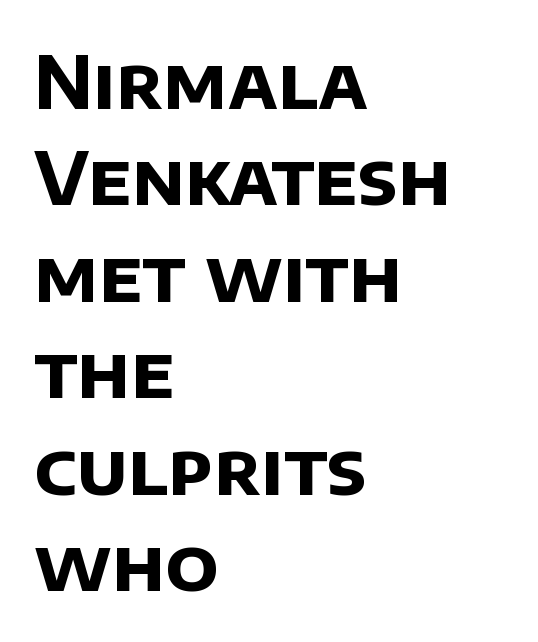
The image shows 72 px bold sans-serif type; set left-aligned, normal line spacing (1.34x), normal letter spacing, not underlined; low stroke contrast and a large x-height.
